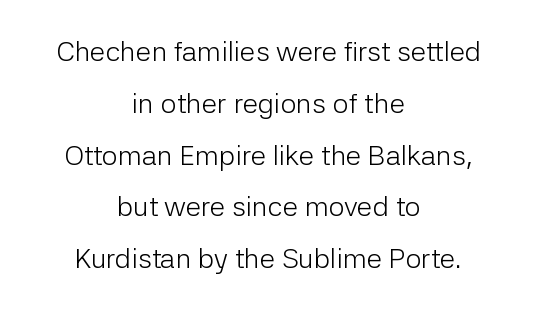
What kind of face is this? One without serifs — a sans. This reads as an unemphasized weight, regular at the heaviest. The face used here is proportionally spaced, like ordinary book or web type. Reading down the block, each line starts at a different indent, mirrored at its end. Honestly, the letter spacing is just normal — you wouldn't notice it. Rule under the text: the space is simply empty.
